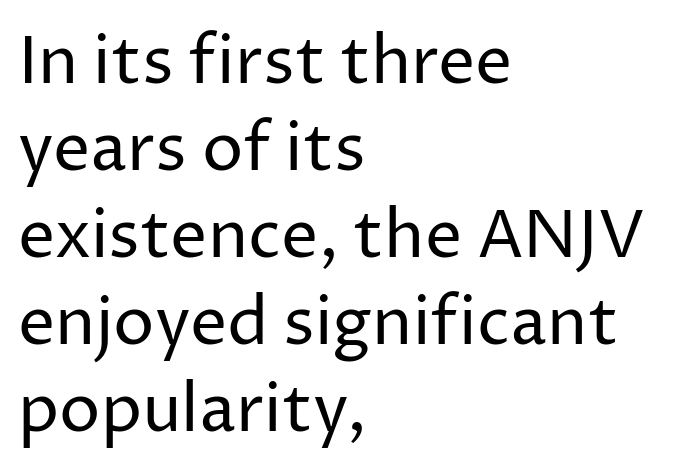
The image shows 66 px regular-weight sans-serif type, upright; set left-aligned, normal line spacing (1.32x), normal letter spacing, not underlined; low stroke contrast and a medium x-height.
